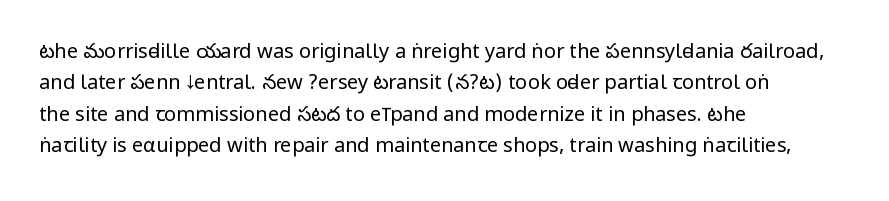
Q: Is the text bold? A: No.
Q: Is the text italic (slanted)? A: No, it is upright.
Q: Is the text underlined? A: No.
Q: How is the paragraph aligned? A: Left-aligned.
Q: Is the spacing between letters normal or unusually wide? A: Normal.
Q: Is the spacing between lines tight, normal or loose? A: Normal.
